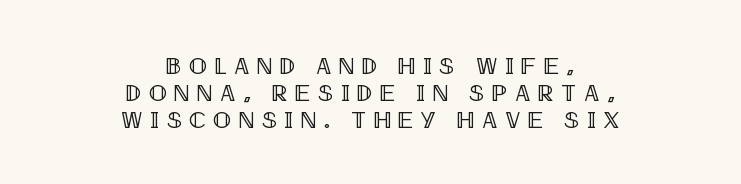
{"italic": "no", "underline": "no", "align": "center", "line_spacing": "tight", "line_spacing_ratio": 1.12, "letter_spacing": "wide", "letter_spacing_em": 0.31, "glyph_px": 24}
